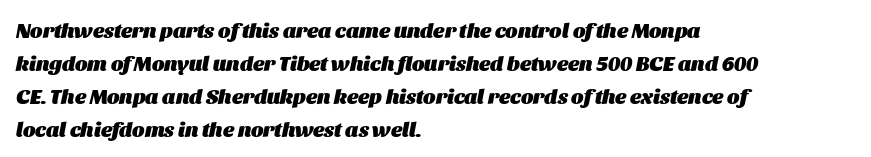
If you drew a line through each stem, it would be angled. Honestly, the letter spacing is just normal — you wouldn't notice it. Chunky letters — that's bold for sure. Bare-footed words on every line.
